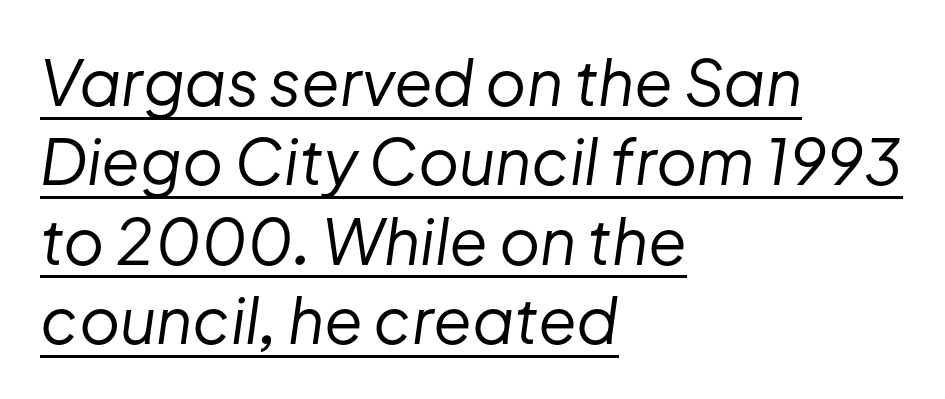
The image shows 63 px regular-weight type, italic (leaning right); set left-aligned, normal line spacing (1.26x), normal letter spacing, underlined; low stroke contrast and a medium x-height.
